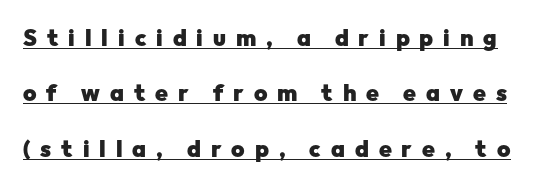
Heft: maximum for text — a bold. These lines were composed using upright roman letters. Underlining? Definitely there. Notice the wide empty band between every row — that's loose leading. Tracking value appears strongly positive — letters spread wide.
